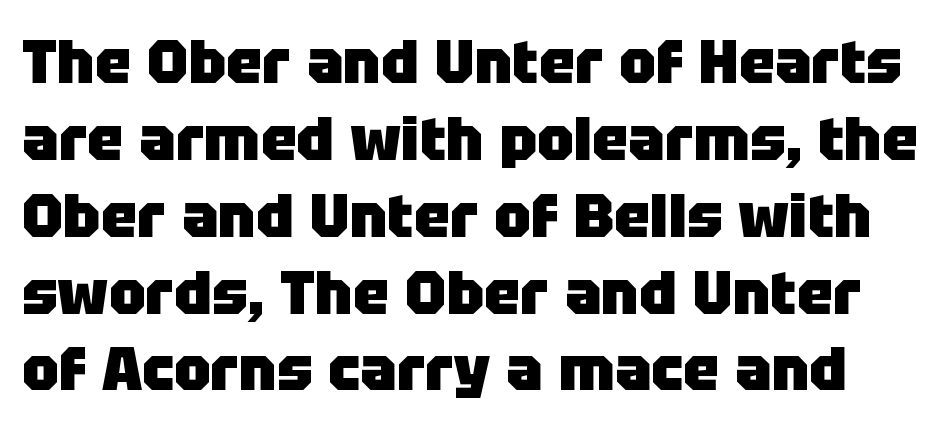
{"serif": "no", "italic": "no", "bold": "yes", "weight": "heavy", "width": "normal", "stroke_contrast": "low", "x_height": "large", "monospaced": "no", "underline": "no", "line_spacing": "normal", "line_spacing_ratio": 1.26, "letter_spacing": "normal", "letter_spacing_em": 0.0, "glyph_px": 61}
